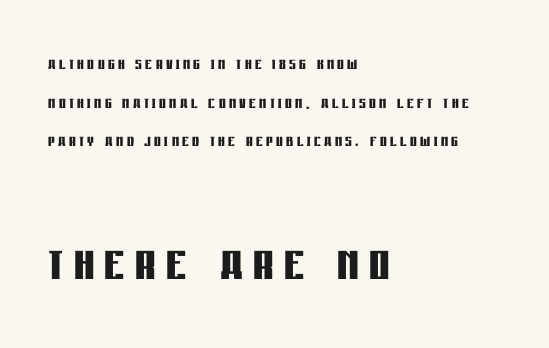
The image shows 64 px semibold, condensed sans-serif type, upright; set left-aligned, line spacing 1.84x, not underlined; the second (bottom) block is 3.05x larger; low stroke contrast and a large x-height.
